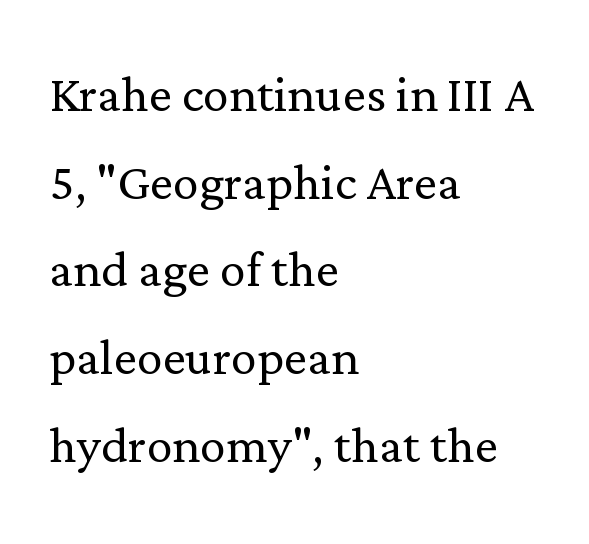
The image shows 65 px light serif type, upright; set left-aligned, normal line spacing (1.35x), normal letter spacing, not underlined; low stroke contrast and a medium x-height.
